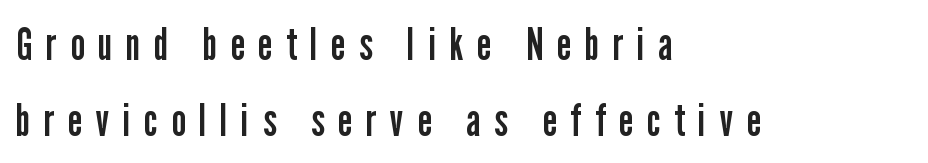
The passage shown is typed in a proportional face where columns would drift. Honestly, the letter spacing is so wide it's the main thing you notice. The designer went with a sans here, leaving each stem footless. These lines were composed using upright roman letters.
